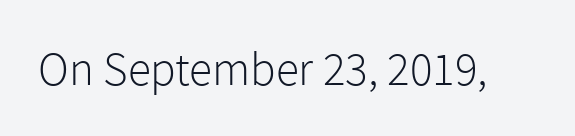
A roman cut, with each character standing at attention. The rendering uses natural spacing where letterforms have individual widths. The tracking reads as untouched default to a designer's eye. These lines are composed in type without serifs. The area under the type is left untouched.
